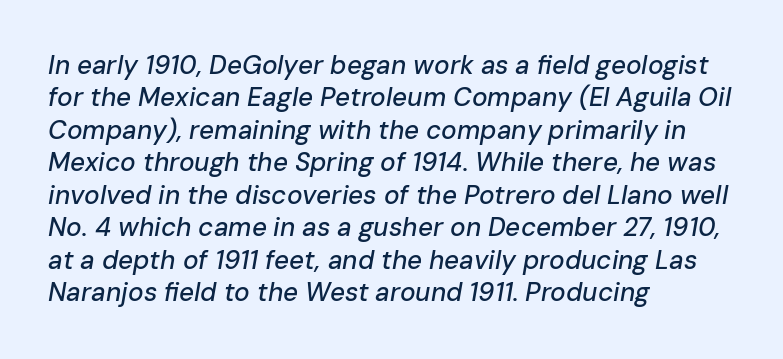
The image shows 26 px text type, italic (leaning right); set left-aligned, normal line spacing (1.25x), normal letter spacing, not underlined.
